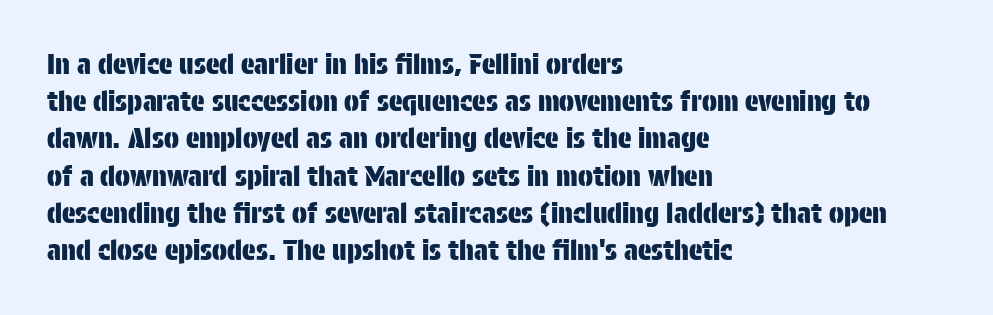
Plain, unruled lines of type. Compared with a centered layout, this one pins lines to the left instead. The letters sit at their default tracking, neither squeezed nor spread. No italicization has been applied; the sample stays upright. Regular leading.
